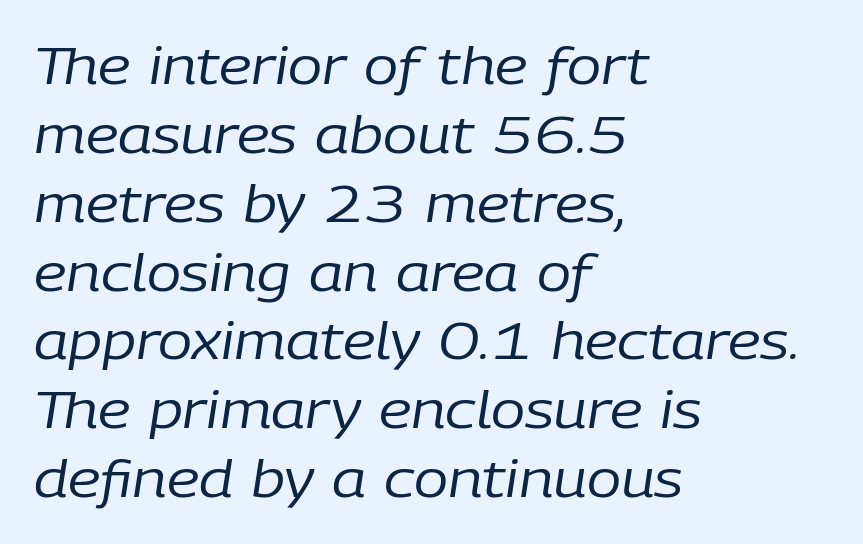
The image shows 51 px regular-weight type, italic (leaning right); set left-aligned, normal line spacing (1.35x), normal letter spacing, not underlined; low stroke contrast and a medium x-height.
